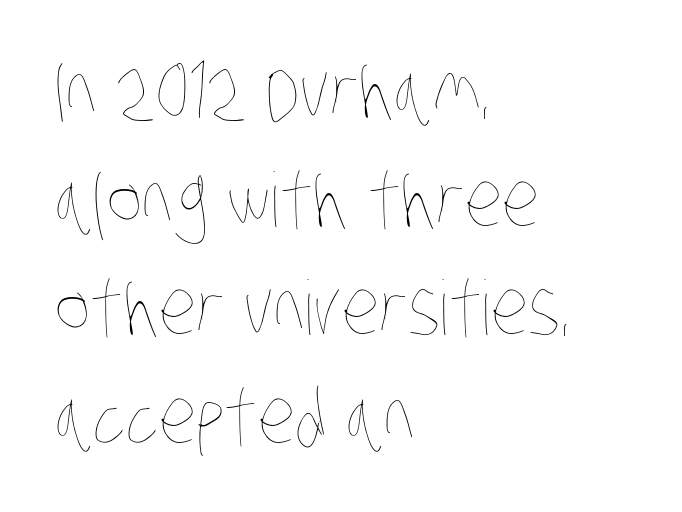
The image shows 75 px thin, condensed type; set left-aligned, normal line spacing (1.45x), normal letter spacing, not underlined; low stroke contrast and a large x-height.
